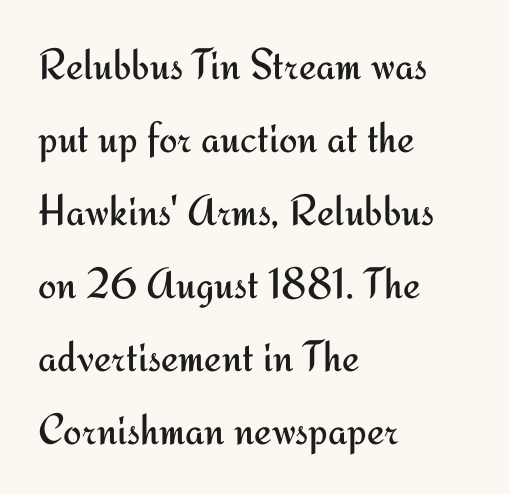
Rows of type keep a routine distance in the vertical direction. Varying glyph widths throughout — classic text-font behaviour. Is this a sans? Yes — the strokes have no serifs. No word sits above an underline.
